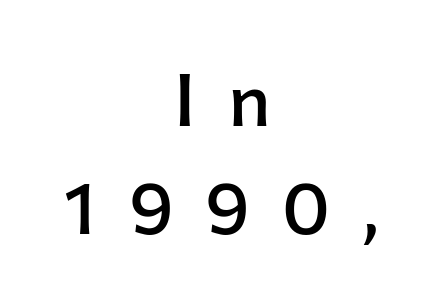
The image shows 73 px semibold sans-serif type, upright; set centered, normal line spacing (1.48x), unusually wide letter spacing (+0.44 em), not underlined; low stroke contrast and a medium x-height.
